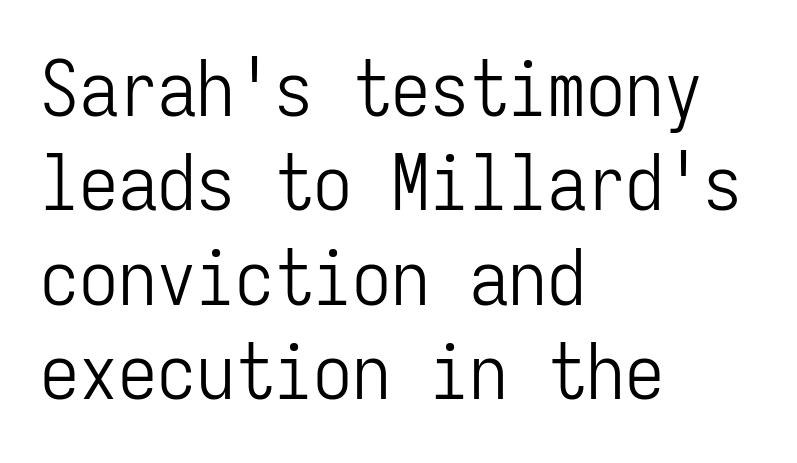
Beneath every word, the page is bare. Caption: standard tracking, unaltered. Unbolded letterforms with no extra heft. The lines are quadded left.
